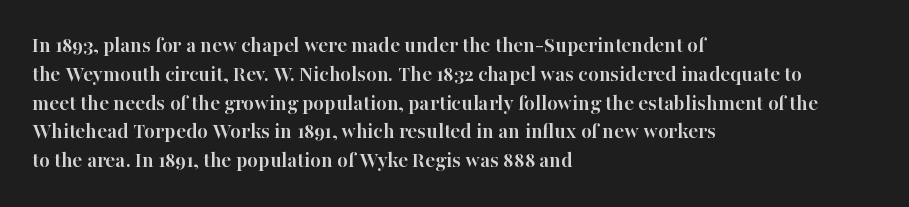
The rows are spaced the way most documents space them. Its strokes are broad and dark, the hallmark of bold type. Posture: upright roman. A bare baseline throughout the passage.
